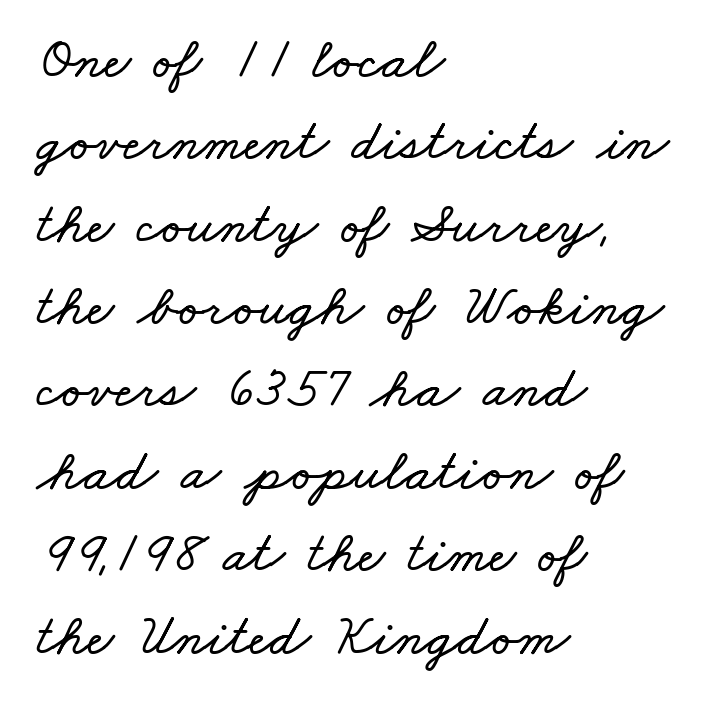
Compared with typical body copy, the letter spacing here is the same. Honestly, there is no underline to notice here at all. The passage is arranged the way most books set body copy — flush left. Leading: standard. A typesetter would call this proportional, since set widths differ per character.
